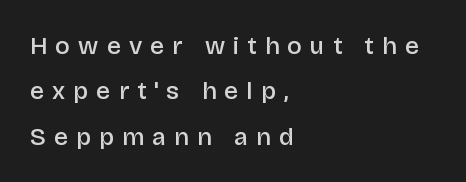
{"italic": "no", "bold": "semi", "underline": "no", "align": "left", "line_spacing_ratio": 1.82, "letter_spacing": "wide", "letter_spacing_em": 0.33, "glyph_px": 25}
